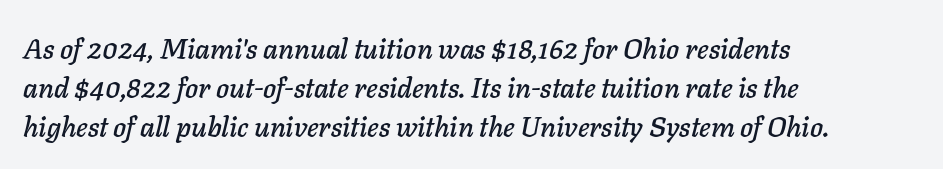
Bare-footed words on every line. Proportional: the letters do not fall into vertical columns. Nobody touched the tracking dial on this one. What's the leading like? Ordinary, nothing unusual. Designer's note — italics engaged.
